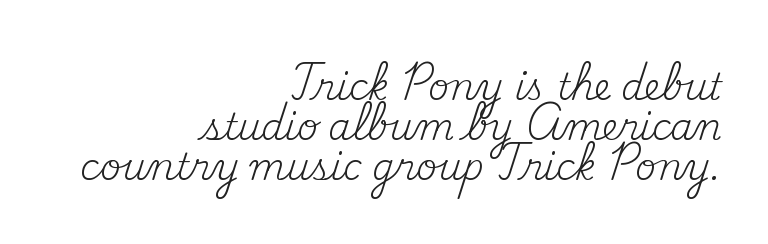
The image shows 36 px regular-weight serif type; set right-aligned, tight line spacing (1.11x), normal letter spacing, not underlined; medium stroke contrast and a small x-height.
